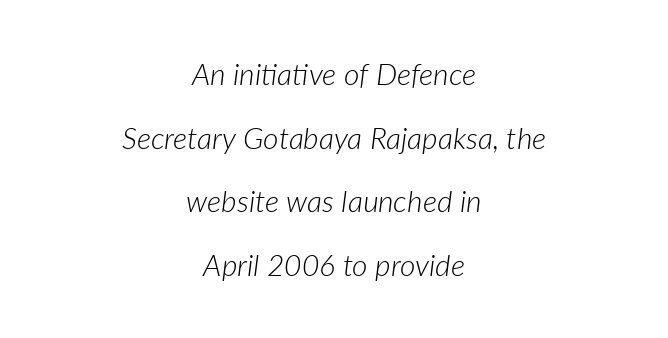
The image shows 30 px light type, italic (leaning right); set centered, loose line spacing (2.12x), normal letter spacing, not underlined; low stroke contrast and a medium x-height.
